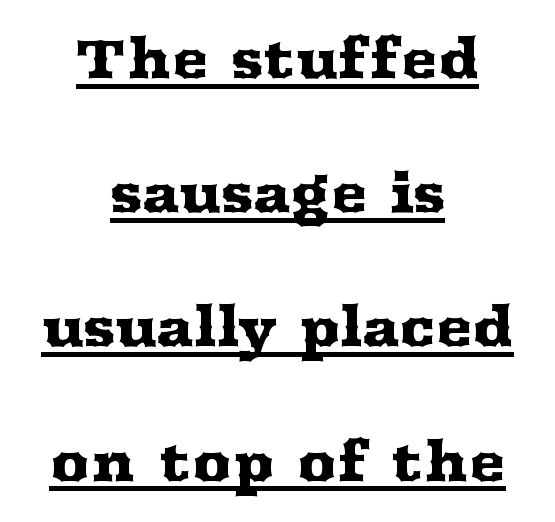
Loosely led — the rows are spread out. This sample uses an upright cut, with every glyph sitting square on the baseline. The gaps between neighbouring characters are ordinary and unremarkable. These lines are centered, leaving both edges ragged.
